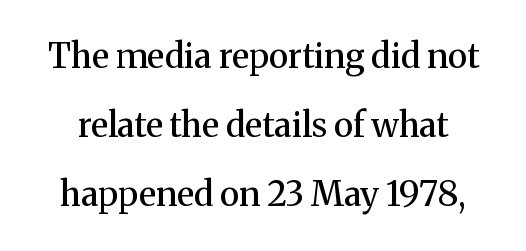
{"serif": "yes", "italic": "no", "bold": "semi", "weight": "semibold", "width": "normal", "stroke_contrast": "medium", "x_height": "medium", "monospaced": "no", "underline": "no", "line_spacing": "loose", "line_spacing_ratio": 2.03, "letter_spacing": "normal", "letter_spacing_em": 0.0, "glyph_px": 34}
